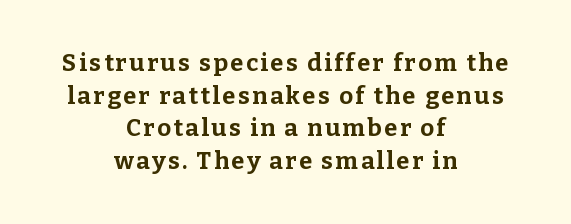
Q: Is the text bold? A: Yes.
Q: Is the text italic (slanted)? A: No, it is upright.
Q: Is the text underlined? A: No.
Q: How is the paragraph aligned? A: Centered.
Q: Is the spacing between lines tight, normal or loose? A: Normal.
